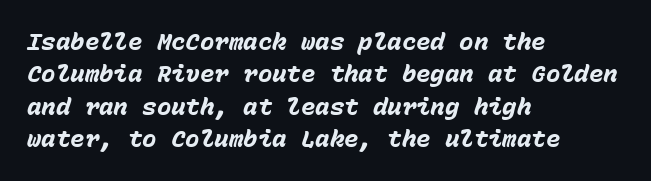
Is the letter spacing exaggerated? No — it looks like the ordinary default. Compared with a centered layout, this one pins lines to the left instead. Nobody drew a line under any word here. Italic: yes, the glyphs are oblique. Strokes here are thick enough to call this a true bold. The designer left line spacing at the default.
